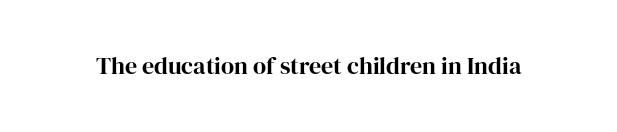
Q: Is the text italic (slanted)? A: No, it is upright.
Q: Is the text underlined? A: No.
Q: Is the spacing between letters normal or unusually wide? A: Normal.
